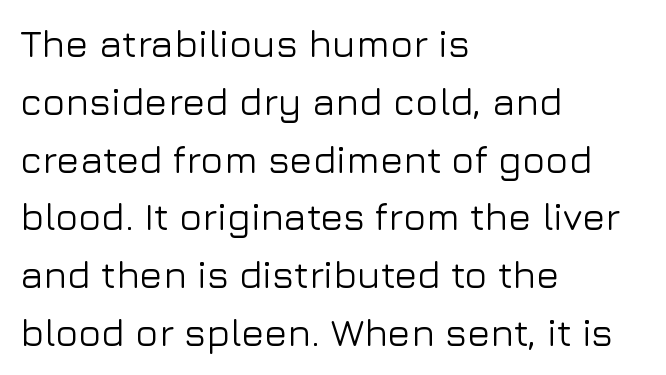
The image shows 38 px sans-serif type, upright; set left-aligned, normal line spacing (1.52x), normal letter spacing, not underlined; low stroke contrast and a medium x-height.
